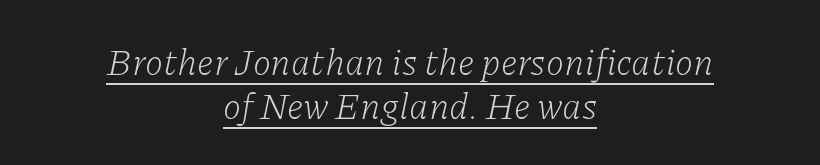
Weight class: somewhere from thin through regular. One-word summary of the alignment: center. It's the slanting kind of type. You can tell from the footed stems that serif type was used. The rendering uses the underline text-decoration.
